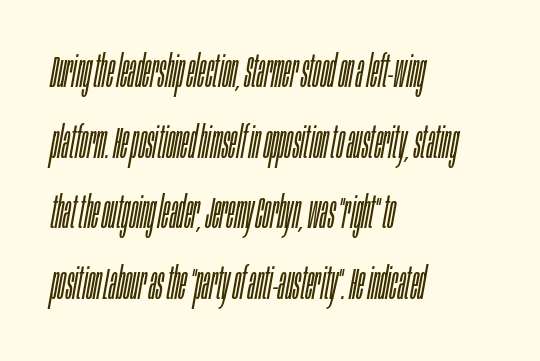
Q: Is the text bold? A: No.
Q: Is the text italic (slanted)? A: Yes, it leans right by about 10 degrees.
Q: Is the text underlined? A: No.
Q: How is the paragraph aligned? A: Left-aligned.
Q: Is the spacing between letters normal or unusually wide? A: Normal.
Q: Is the spacing between lines tight, normal or loose? A: Normal.
Q: Width (condensed, normal, or wide)? A: Condensed.
Q: Stroke contrast? A: Low.
Q: x-height? A: Large.
Q: Monospaced? A: No.
